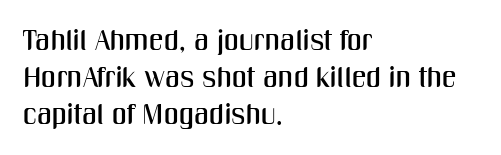
{"serif": "no", "italic": "no", "width": "condensed", "stroke_contrast": "medium", "x_height": "medium", "monospaced": "no", "underline": "no", "align": "left", "line_spacing": "normal", "line_spacing_ratio": 1.28, "letter_spacing": "normal", "letter_spacing_em": 0.0, "glyph_px": 29}
